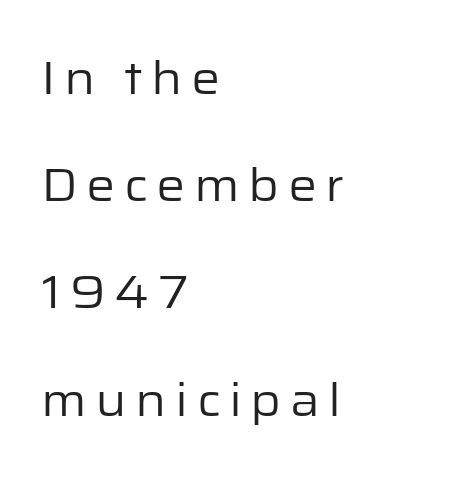
The specimen reads as upright at a glance. Here the designer chose a conventional face with non-uniform glyph widths. Caption: face not bold, strokes unweighted. Lines of text with bare space underneath. Look at the bottom of the vertical strokes: they stop flat, with no serifs.
